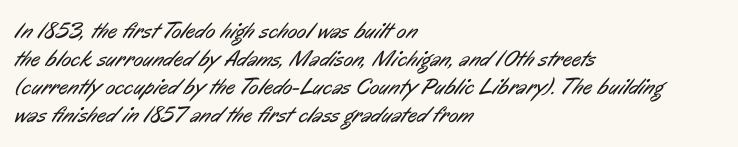
Q: Is the text bold? A: No.
Q: Is the text underlined? A: No.
Q: How is the paragraph aligned? A: Left-aligned.
Q: Is the spacing between letters normal or unusually wide? A: Normal.
